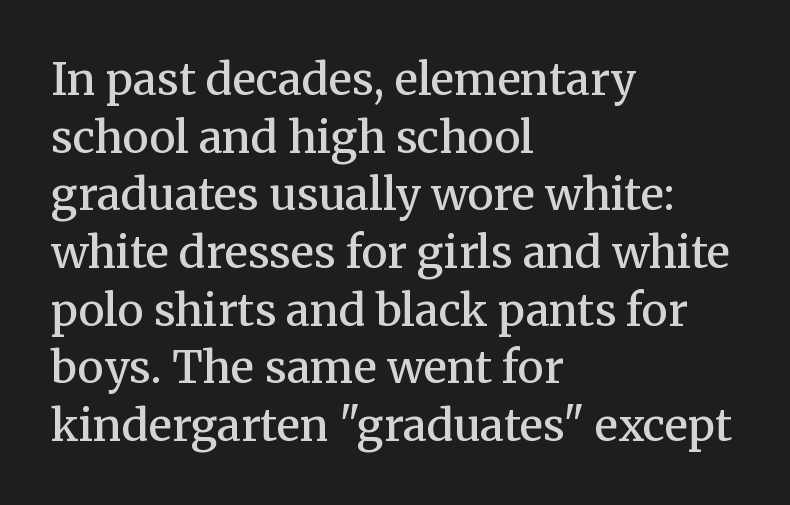
Q: Is the text bold? A: Semi-bold.
Q: Is the text italic (slanted)? A: No, it is upright.
Q: Is the typeface a serif or a sans-serif typeface? A: Serif.
Q: Is the text underlined? A: No.
Q: How is the paragraph aligned? A: Left-aligned.
Q: Is the spacing between letters normal or unusually wide? A: Normal.
Q: Is the spacing between lines tight, normal or loose? A: Normal.
Q: Width (condensed, normal, or wide)? A: Normal.
Q: Stroke contrast? A: Medium.
Q: x-height? A: Medium.
Q: Monospaced? A: No.
